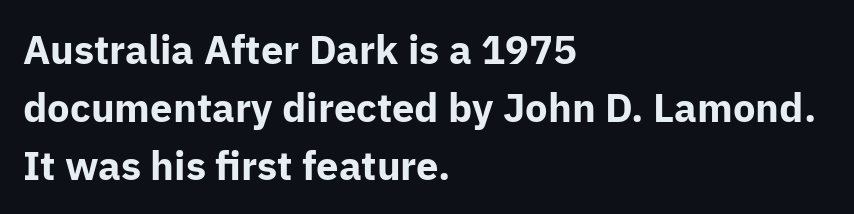
Strong, thick strokes mark this as bold type. A classic flush-left, rag-right setting is used for this passage. Anything drawn beneath the words? Only blank space. The rendering uses a moderate line-height, typical for paragraphs. Stroke terminals: plain, sans-serif.
